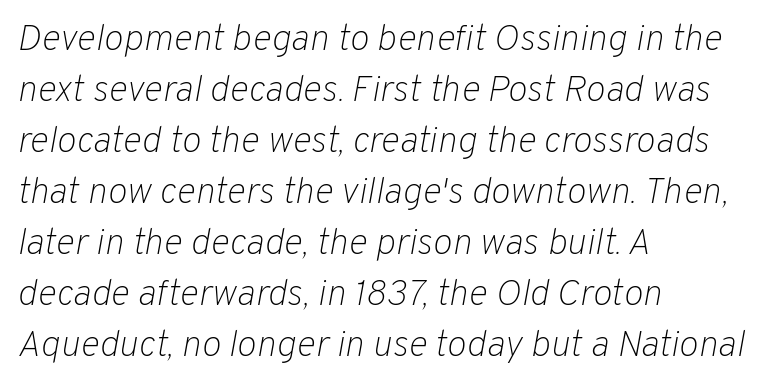
{"italic": "yes", "lean": "right", "slant_degrees": 10, "bold": "no", "weight": "light", "width": "normal", "stroke_contrast": "low", "x_height": "medium", "monospaced": "no", "underline": "no", "align": "left", "line_spacing": "normal", "line_spacing_ratio": 1.38, "letter_spacing": "normal", "letter_spacing_em": 0.0, "glyph_px": 37}
